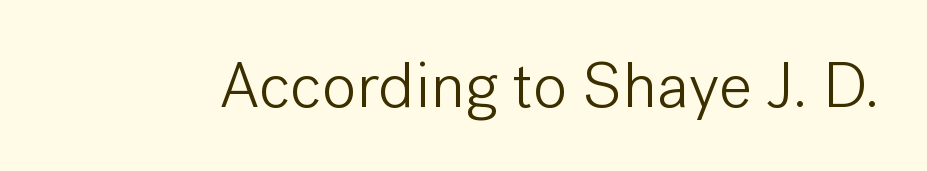
Grotesque or geometric, the face here clearly has no serifs. Character widths vary here, with narrow letters taking less room than wide ones. The typography opts for an upright posture over an oblique one. The words here are not underlined.
